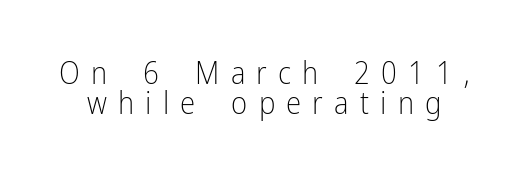
The image shows 31 px light, condensed sans-serif type, upright; set tight line spacing (0.96x), unusually wide letter spacing (+0.36 em), not underlined; low stroke contrast and a medium x-height.
